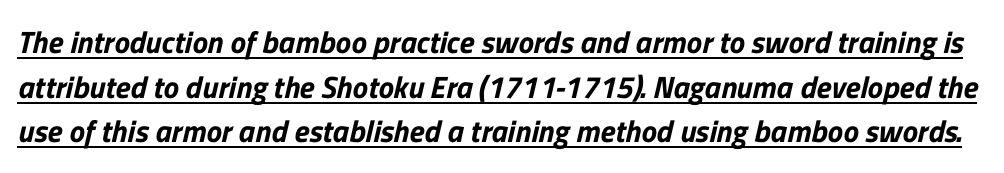
{"serif": "no", "width": "normal", "stroke_contrast": "low", "x_height": "medium", "monospaced": "no", "underline": "yes", "line_spacing": "normal", "line_spacing_ratio": 1.44, "letter_spacing": "normal", "letter_spacing_em": 0.0, "glyph_px": 31}
